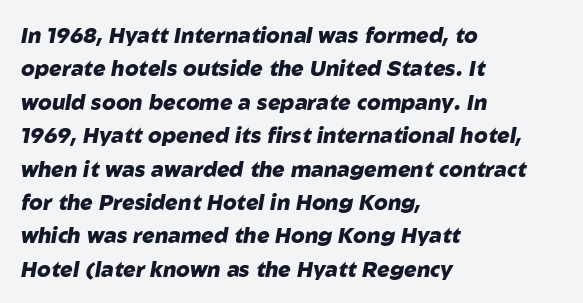
The image shows 21 px bold type, italic (leaning right); set left-aligned, normal line spacing (1.59x), normal letter spacing, not underlined.
